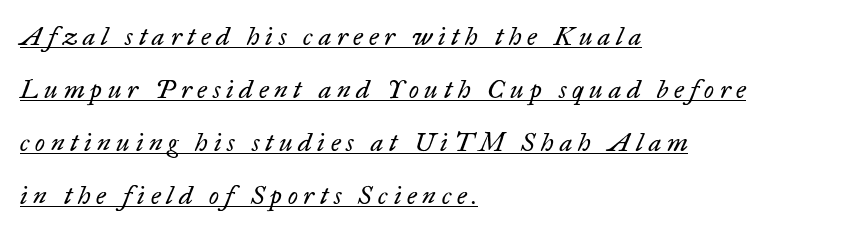
Loose tracking; the words dissolve into strings of separated letters. Unbolded letterforms with no extra heft. The passage is arranged the way most books set body copy — flush left. Slanted lettering throughout. These lines stand farther apart than default settings would place them. You can see a thin bar hugging the bottom of the glyphs.
